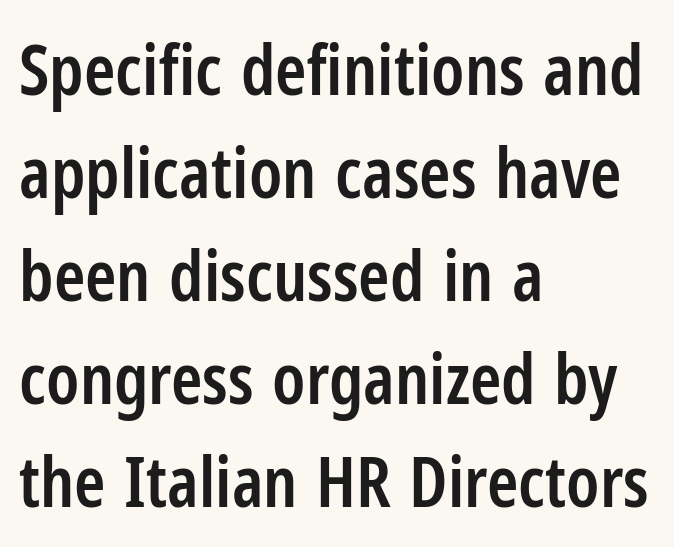
{"serif": "no", "italic": "no", "bold": "semi", "weight": "semibold", "width": "condensed", "stroke_contrast": "low", "x_height": "medium", "monospaced": "no", "underline": "no", "align": "left", "line_spacing": "normal", "line_spacing_ratio": 1.45, "letter_spacing": "normal", "letter_spacing_em": 0.0, "glyph_px": 71}
